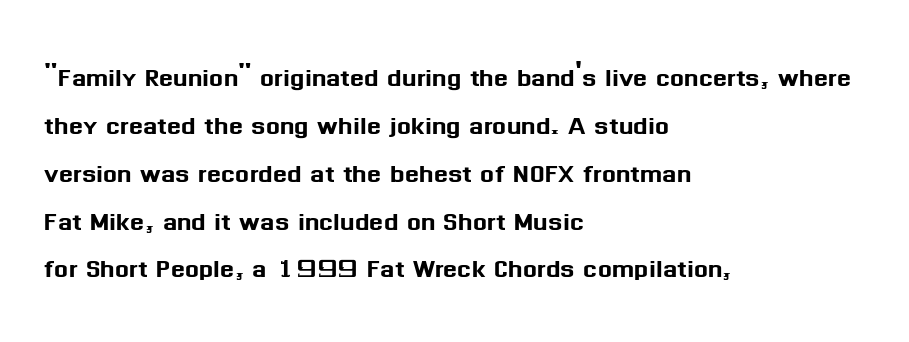
Is this a fixed-width face? No — the glyphs have proportional, varying widths. The paragraph has a hard left edge and a soft right edge. Honestly, there is no underline to notice here at all. The axis of the letterforms is exactly vertical. A typesetter would label this face a sans. Line spacing here is normal.
